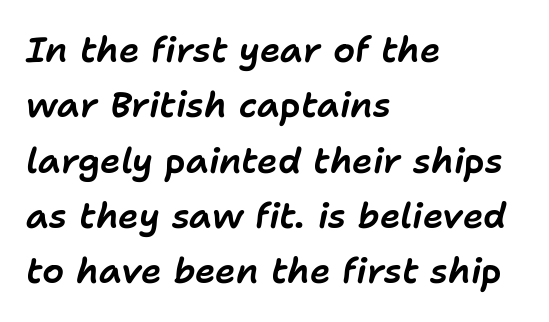
The text block is weighted toward the left margin, trailing off unevenly rightward. Varying glyph widths throughout — classic text-font behaviour. The leading is moderate, giving the passage an even texture. Slant detected: the letters are inclined.
